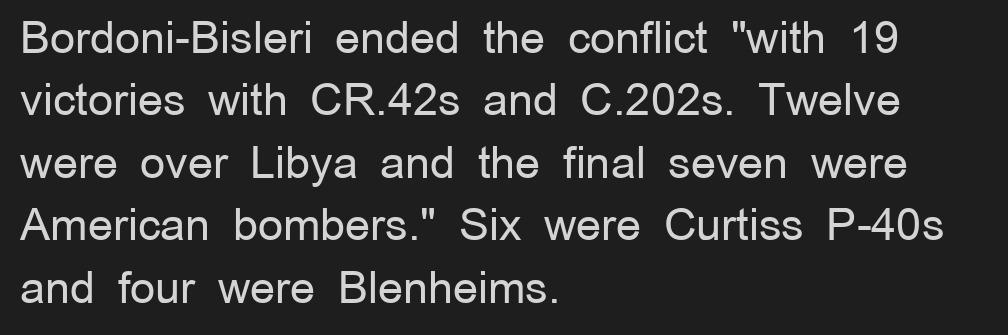
Q: Is the text bold? A: No.
Q: Is the text italic (slanted)? A: No, it is upright.
Q: Is the typeface a serif or a sans-serif typeface? A: Sans-serif.
Q: Is the text underlined? A: No.
Q: How is the paragraph aligned? A: Left-aligned.
Q: Is the spacing between letters normal or unusually wide? A: Normal.
Q: Is the spacing between lines tight, normal or loose? A: Normal.
Q: Width (condensed, normal, or wide)? A: Normal.
Q: Stroke contrast? A: Low.
Q: x-height? A: Medium.
Q: Monospaced? A: No.
